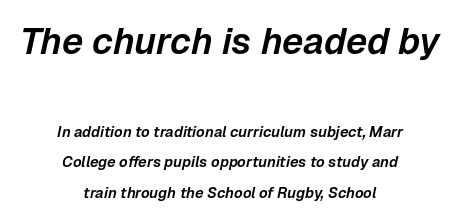
The lettering tilts uniformly, giving the passage an italic look. The whitespace from short lines is split evenly between both sides. Caption: upper text group enlarged, lower text group reduced. The gaps between neighbouring characters are ordinary and unremarkable.
